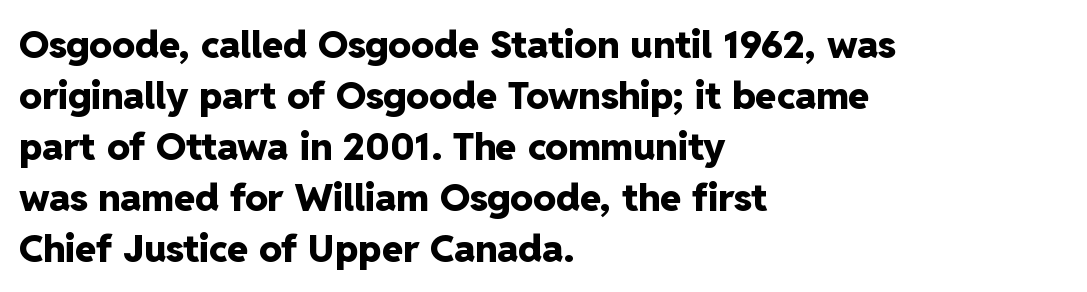
{"serif": "no", "italic": "no", "bold": "yes", "weight": "heavy", "width": "normal", "stroke_contrast": "low", "x_height": "medium", "monospaced": "no", "underline": "no", "align": "left", "line_spacing": "normal", "line_spacing_ratio": 1.34, "letter_spacing": "normal", "letter_spacing_em": 0.0, "glyph_px": 38}
